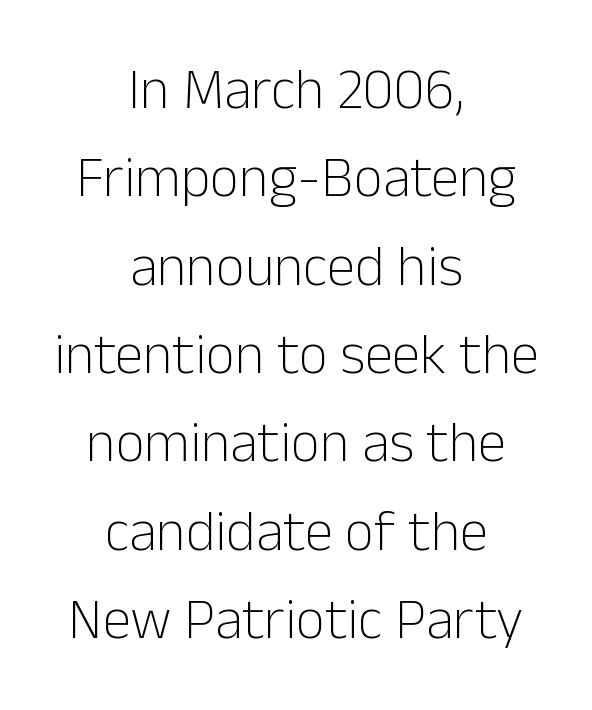
Note the varied advance widths — an 'i' is clearly narrower than an 'm'. Does the lettering tilt? It doesn't — this is upright. The paragraph has two soft edges and a firm central axis. The gaps between neighbouring characters are ordinary and unremarkable.
